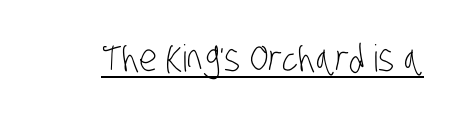
The image shows 37 px light, condensed sans-serif type; set normal letter spacing, underlined; low stroke contrast and a large x-height.
